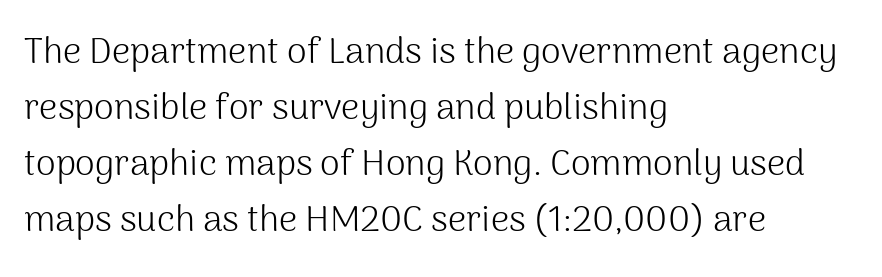
{"serif": "no", "italic": "no", "bold": "no", "weight": "light", "width": "normal", "stroke_contrast": "medium", "x_height": "medium", "monospaced": "no", "underline": "no", "align": "left", "line_spacing": "normal", "line_spacing_ratio": 1.56, "letter_spacing": "normal", "letter_spacing_em": 0.0, "glyph_px": 36}
